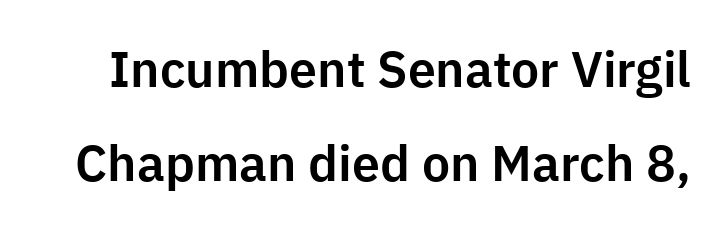
{"serif": "no", "italic": "no", "width": "normal", "stroke_contrast": "low", "x_height": "medium", "monospaced": "no", "underline": "no", "line_spacing_ratio": 1.88, "letter_spacing": "normal", "letter_spacing_em": 0.0, "glyph_px": 50}
